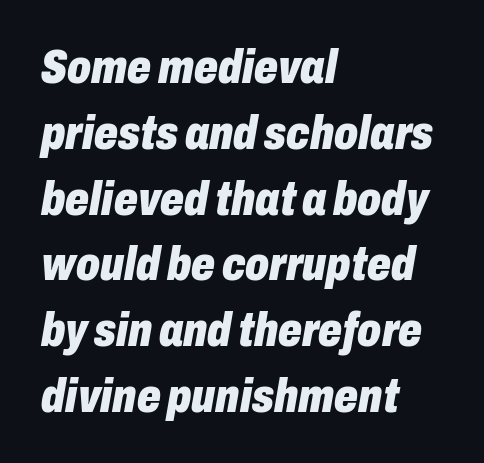
The image shows 47 px heavy, condensed type, italic (leaning right); set left-aligned, normal line spacing (1.4x), normal letter spacing, not underlined; low stroke contrast and a medium x-height.
